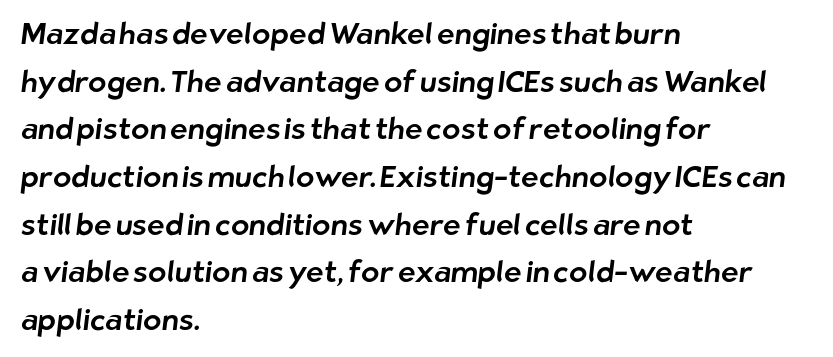
The image shows 30 px sans-serif type; set left-aligned, normal line spacing (1.59x), normal letter spacing, not underlined; low stroke contrast and a medium x-height.
